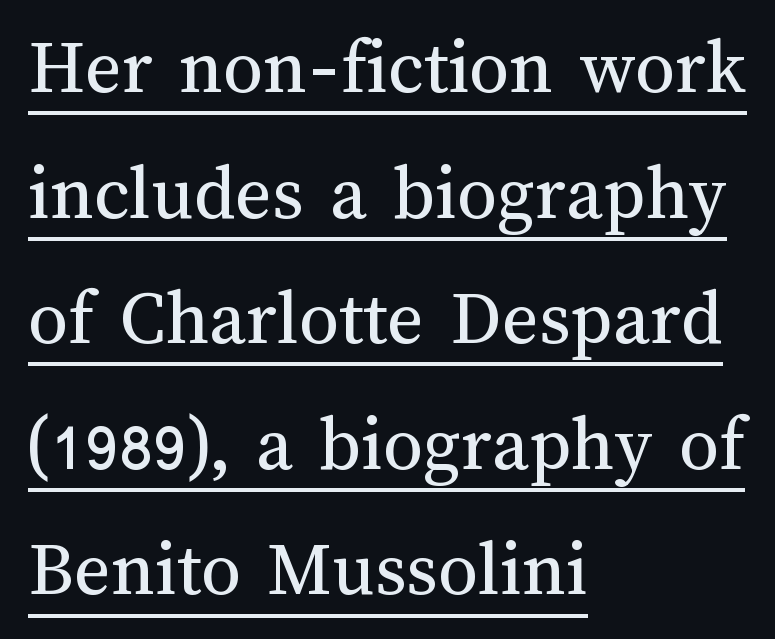
{"italic": "no", "bold": "no", "weight": "regular", "width": "normal", "stroke_contrast": "medium", "x_height": "medium", "monospaced": "no", "underline": "yes", "align": "left", "line_spacing": "normal", "line_spacing_ratio": 1.59, "letter_spacing": "normal", "letter_spacing_em": 0.0, "glyph_px": 79}
